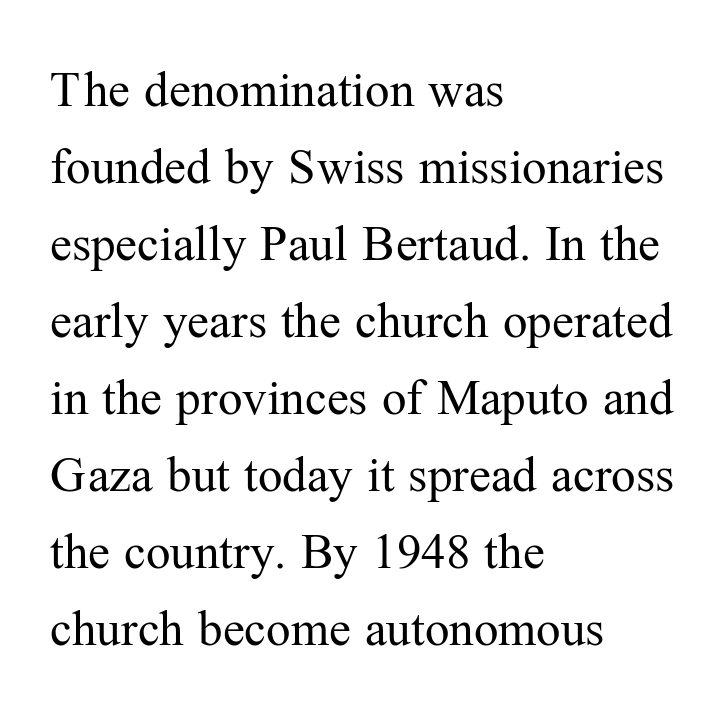
The passage shown is typed in a proportional face where columns would drift. Layout note: lines flush left. You can tell from the footed stems that serif type was used. This is roman type, the default non-slanted kind.
